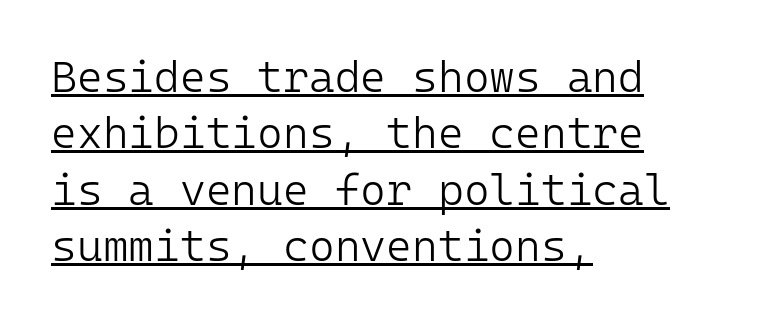
The image shows 44 px light sans-serif type, upright, monospaced; set left-aligned, normal line spacing (1.28x), normal letter spacing, underlined; low stroke contrast and a medium x-height.
